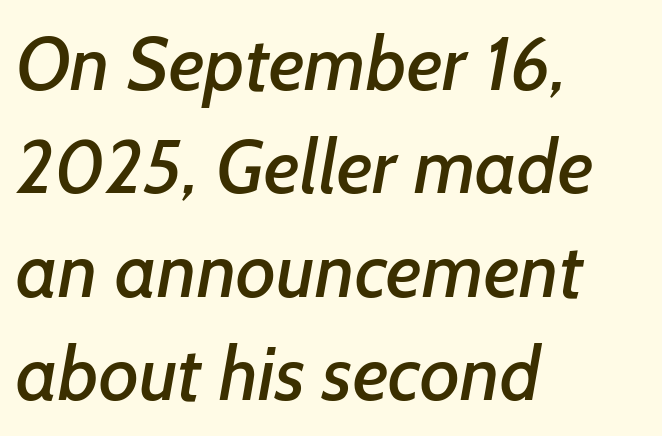
The image shows 76 px sans-serif type; set left-aligned, normal line spacing (1.36x), normal letter spacing, not underlined; low stroke contrast and a medium x-height.
